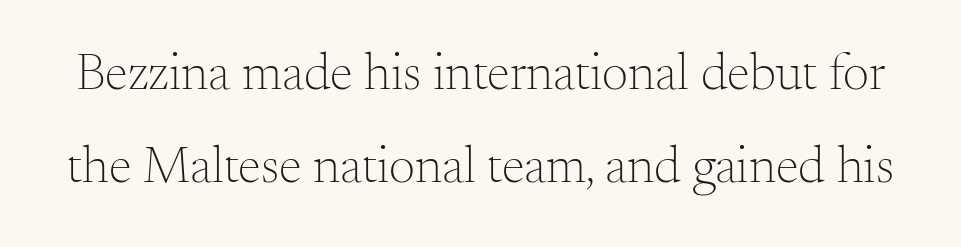
Q: Is the text bold? A: No.
Q: Is the text italic (slanted)? A: No, it is upright.
Q: Is the typeface a serif or a sans-serif typeface? A: Serif.
Q: Is the text underlined? A: No.
Q: Is the spacing between letters normal or unusually wide? A: Normal.
Q: Width (condensed, normal, or wide)? A: Normal.
Q: Stroke contrast? A: Medium.
Q: x-height? A: Small.
Q: Monospaced? A: No.
